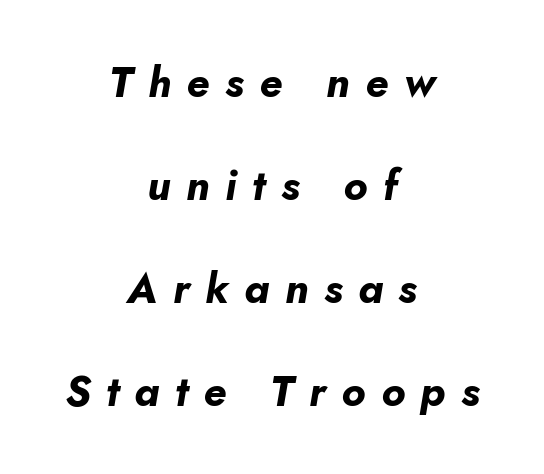
The image shows 42 px bold type, italic (leaning right); set centered, loose line spacing (2.45x), unusually wide letter spacing (+0.37 em), not underlined; low stroke contrast and a small x-height.
